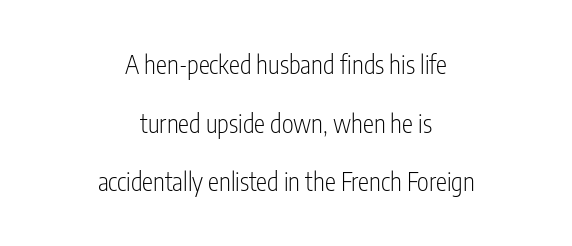
Q: Is the text bold? A: No.
Q: Is the text italic (slanted)? A: No, it is upright.
Q: Is the text underlined? A: No.
Q: How is the paragraph aligned? A: Centered.
Q: Is the spacing between letters normal or unusually wide? A: Normal.
Q: Is the spacing between lines tight, normal or loose? A: Loose.
